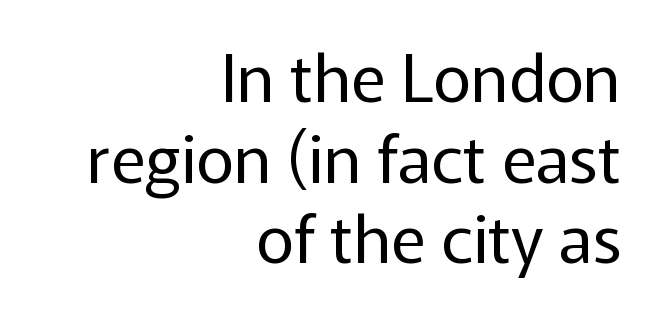
{"serif": "no", "italic": "no", "bold": "no", "weight": "regular", "width": "normal", "stroke_contrast": "low", "x_height": "medium", "monospaced": "no", "underline": "no", "align": "right", "line_spacing_ratio": 1.22, "letter_spacing": "normal", "letter_spacing_em": 0.0, "glyph_px": 66}
